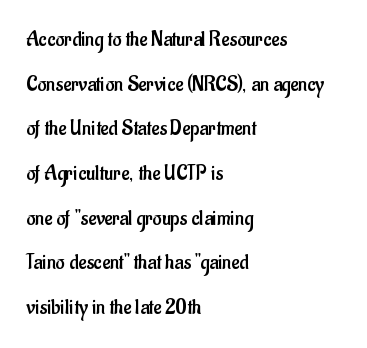
Q: Is the text bold? A: No.
Q: Is the text italic (slanted)? A: No, it is upright.
Q: Is the text underlined? A: No.
Q: How is the paragraph aligned? A: Left-aligned.
Q: Is the spacing between letters normal or unusually wide? A: Normal.
Q: Is the spacing between lines tight, normal or loose? A: Loose.
